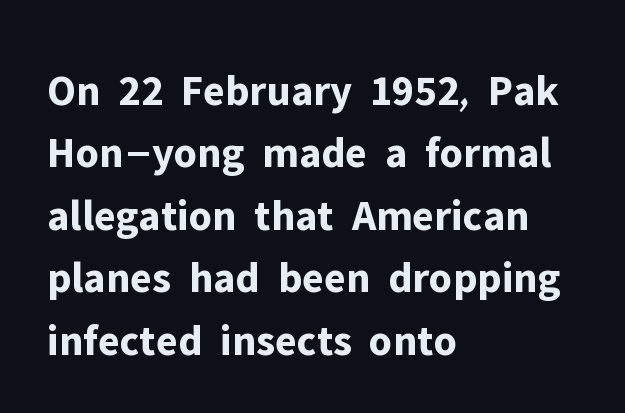
The image shows 44 px bold sans-serif type, upright; set left-aligned, normal line spacing (1.42x), normal letter spacing, not underlined; low stroke contrast and a medium x-height.
